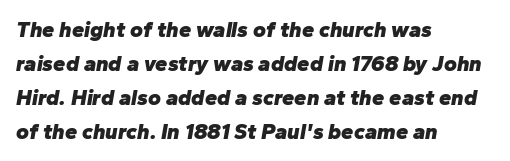
This is heavy type, rendered in bold. Whoever set this chose a conventional vertical rhythm. Type without underlining. The letterforms sit shoulder to shoulder at normal distance.
